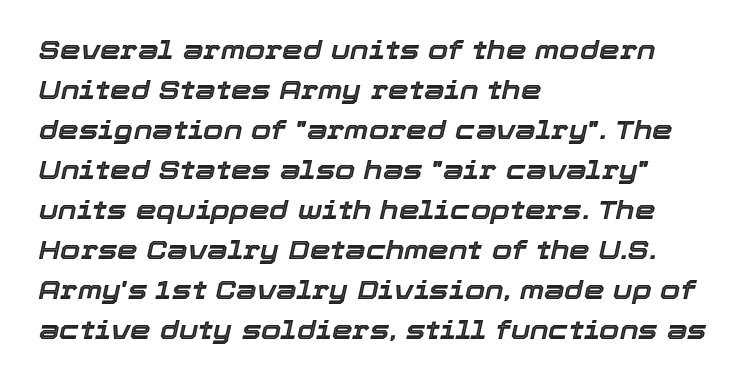
Q: Is the text italic (slanted)? A: Yes, it leans right by about 12 degrees.
Q: Is the text underlined? A: No.
Q: How is the paragraph aligned? A: Left-aligned.
Q: Is the spacing between letters normal or unusually wide? A: Normal.
Q: Is the spacing between lines tight, normal or loose? A: Normal.
